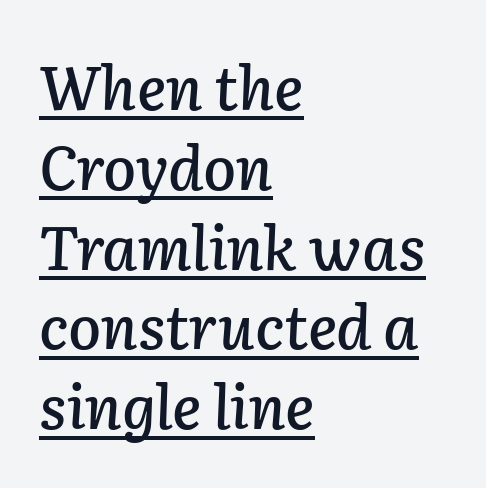
Reading down the block, your eye returns to a fixed left position each line. Is this a fixed-width face? No — the glyphs have proportional, varying widths. Quick note: italic. This sample uses plain, unmodified letter spacing.
